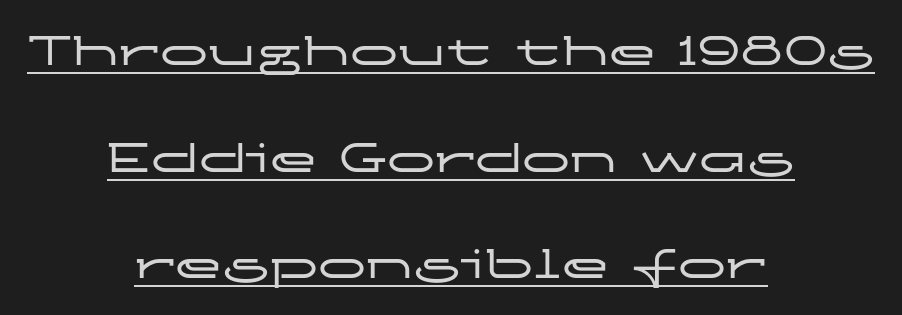
{"serif": "no", "italic": "no", "width": "wide", "stroke_contrast": "low", "x_height": "medium", "monospaced": "no", "underline": "yes", "align": "center", "line_spacing": "loose", "line_spacing_ratio": 2.22, "letter_spacing": "normal", "letter_spacing_em": 0.0, "glyph_px": 48}
